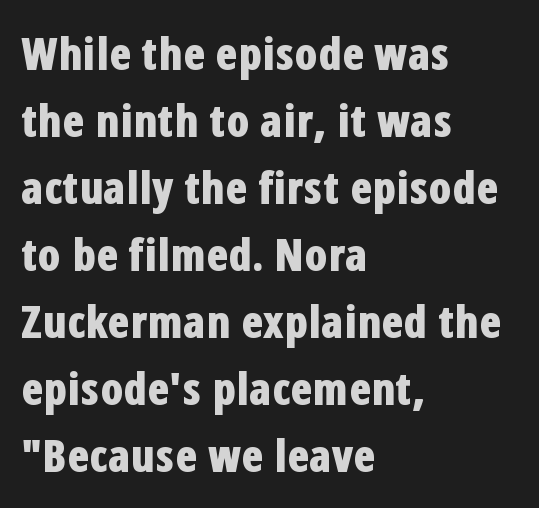
Q: Is the text bold? A: Yes.
Q: Is the text italic (slanted)? A: No, it is upright.
Q: Is the typeface a serif or a sans-serif typeface? A: Sans-serif.
Q: Is the text underlined? A: No.
Q: How is the paragraph aligned? A: Left-aligned.
Q: Is the spacing between letters normal or unusually wide? A: Normal.
Q: Is the spacing between lines tight, normal or loose? A: Normal.
Q: Width (condensed, normal, or wide)? A: Condensed.
Q: Stroke contrast? A: Low.
Q: x-height? A: Medium.
Q: Monospaced? A: No.
